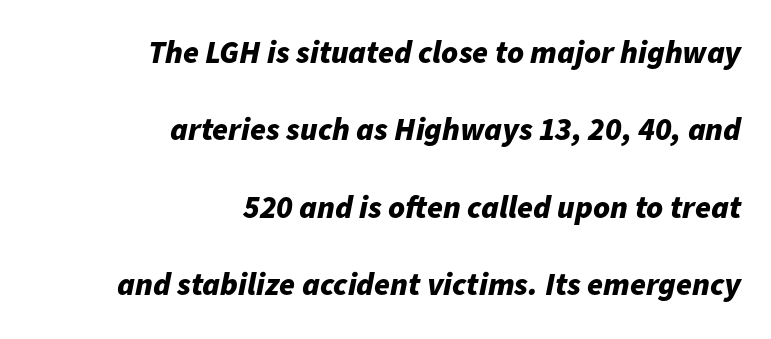
{"italic": "yes", "lean": "right", "slant_degrees": 11, "bold": "yes", "weight": "bold", "width": "normal", "stroke_contrast": "low", "x_height": "medium", "monospaced": "no", "underline": "no", "align": "right", "line_spacing": "loose", "line_spacing_ratio": 2.42, "letter_spacing": "normal", "letter_spacing_em": 0.0, "glyph_px": 32}
